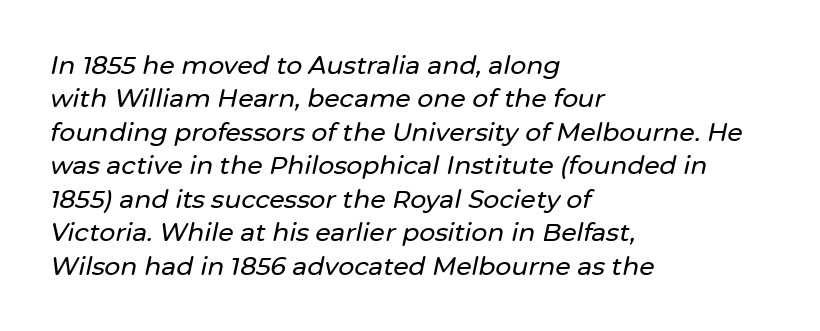
Q: Is the text italic (slanted)? A: Yes, it leans right by about 12 degrees.
Q: Is the text underlined? A: No.
Q: How is the paragraph aligned? A: Left-aligned.
Q: Is the spacing between letters normal or unusually wide? A: Normal.
Q: Is the spacing between lines tight, normal or loose? A: Normal.
